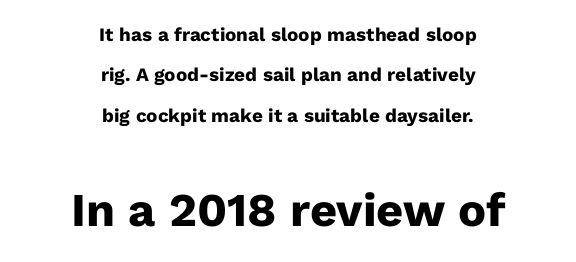
{"serif": "no", "italic": "no", "bold": "yes", "weight": "heavy", "width": "normal", "stroke_contrast": "low", "x_height": "medium", "monospaced": "no", "underline": "no", "align": "center", "line_spacing": "loose", "line_spacing_ratio": 2.13, "letter_spacing": "normal", "letter_spacing_em": 0.0, "larger_block": "second", "size_ratio": 2.47, "glyph_px": 47}
